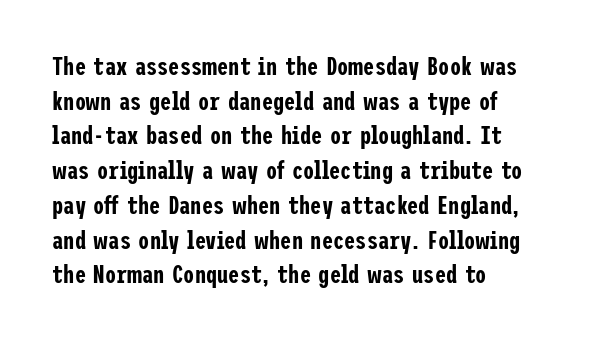
{"italic": "no", "underline": "no", "align": "left", "line_spacing": "normal", "line_spacing_ratio": 1.39, "letter_spacing": "normal", "letter_spacing_em": 0.0, "glyph_px": 25}
